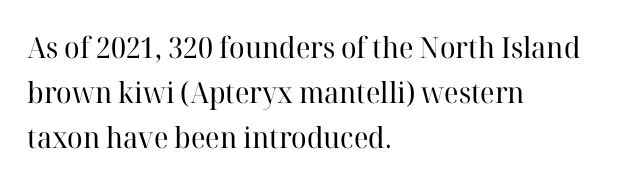
The image shows 29 px regular-weight serif type, upright; set left-aligned, normal line spacing (1.56x), normal letter spacing, not underlined; high stroke contrast and a medium x-height.
